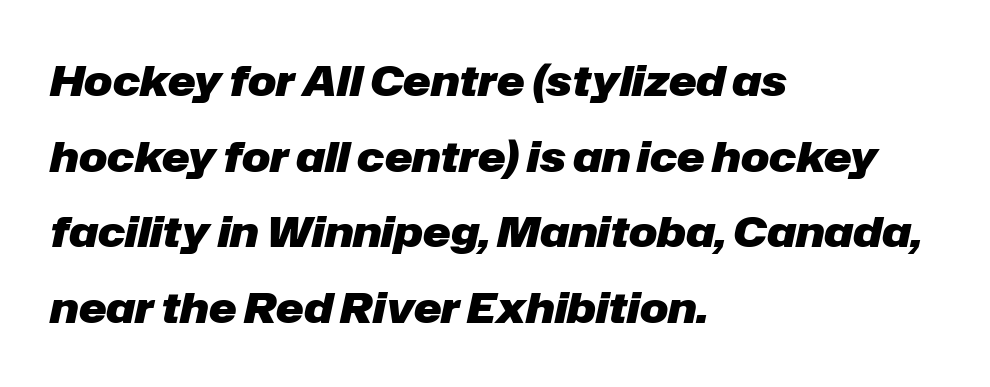
{"italic": "yes", "lean": "right", "slant_degrees": 12, "bold": "yes", "weight": "heavy", "width": "normal", "stroke_contrast": "low", "x_height": "medium", "monospaced": "no", "underline": "no", "align": "left", "line_spacing_ratio": 1.8, "letter_spacing": "normal", "letter_spacing_em": 0.0, "glyph_px": 42}
